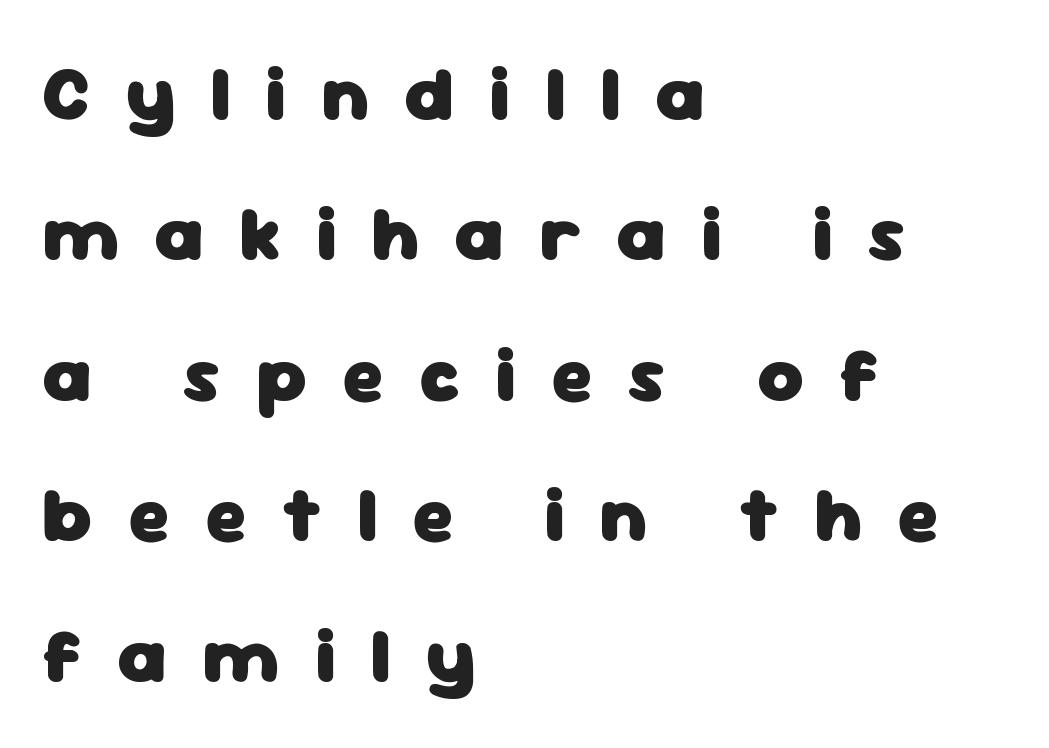
No feet cap the strokes, marking this as sans-serif type. Bare-footed words on every line. The horizontal fit of the characters is loose and conspicuously gappy. The paragraph shown leans on its left margin. Look at the stroke-to-counter ratio: heavy, a bold. Looks like regular typesetting: each glyph gets only the width it needs.
